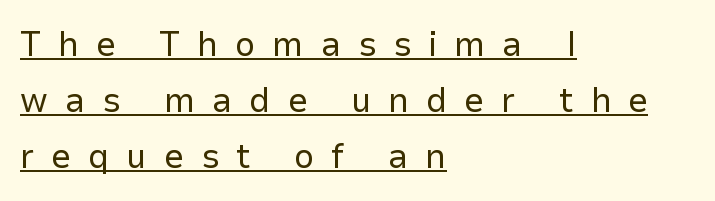
The image shows 35 px regular-weight sans-serif type, upright; set left-aligned, normal line spacing (1.6x), unusually wide letter spacing (+0.49 em), underlined; low stroke contrast and a medium x-height.
